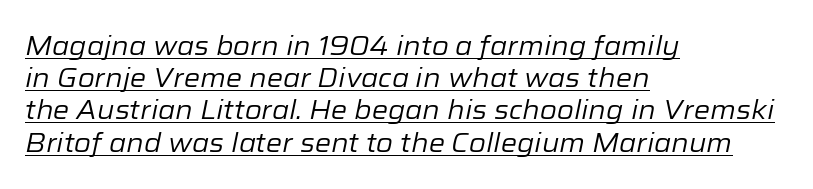
{"italic": "yes", "lean": "right", "slant_degrees": 12, "bold": "no", "underline": "yes", "align": "left", "line_spacing_ratio": 1.24, "letter_spacing": "normal", "letter_spacing_em": 0.0, "glyph_px": 26}
